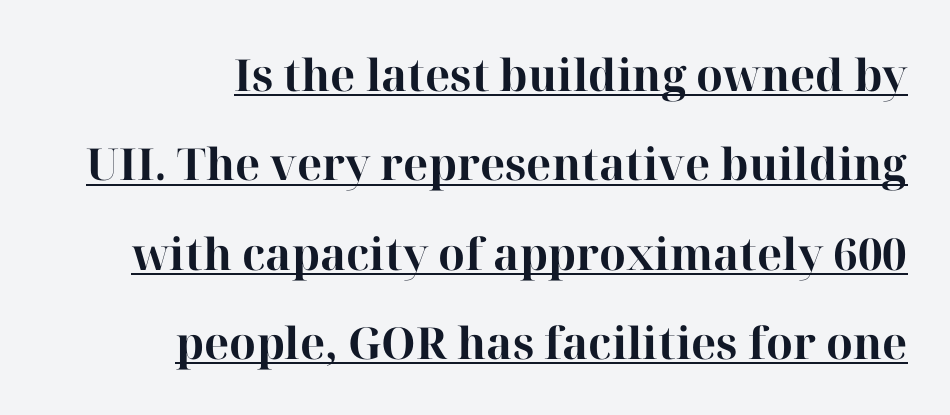
The image shows 44 px bold serif type, upright; set right-aligned, loose line spacing (2.03x), normal letter spacing, underlined; high stroke contrast and a medium x-height.
